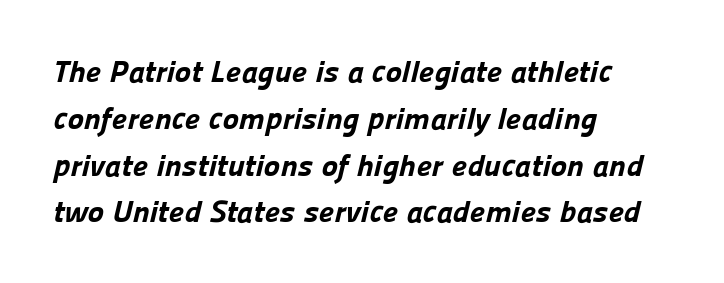
The image shows 31 px bold sans-serif type; set left-aligned, normal line spacing (1.51x), normal letter spacing, not underlined; low stroke contrast and a medium x-height.
